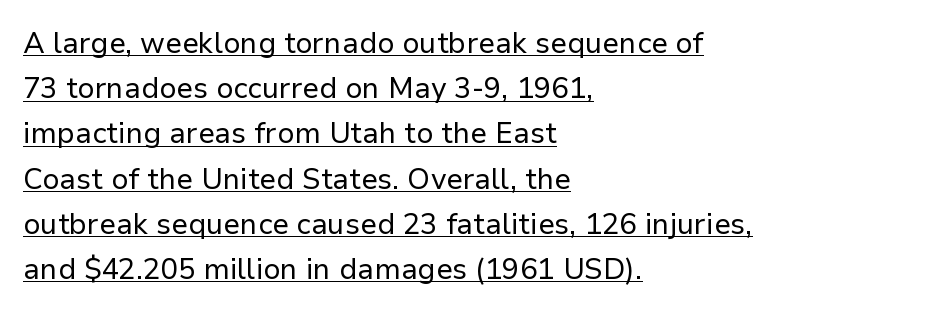
{"serif": "no", "italic": "no", "bold": "no", "weight": "regular", "width": "normal", "stroke_contrast": "low", "x_height": "medium", "monospaced": "no", "underline": "yes", "align": "left", "line_spacing": "normal", "line_spacing_ratio": 1.56, "letter_spacing": "normal", "letter_spacing_em": 0.0, "glyph_px": 29}
